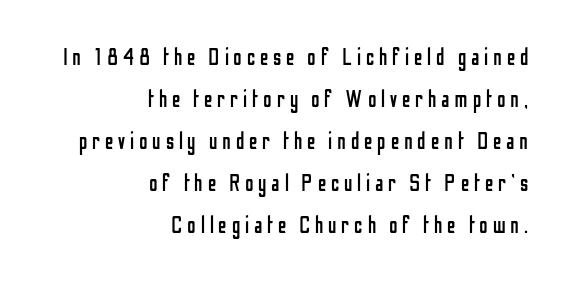
The image shows 23 px text type, upright; set right-aligned, line spacing 1.83x, unusually wide letter spacing (+0.21 em), not underlined.
